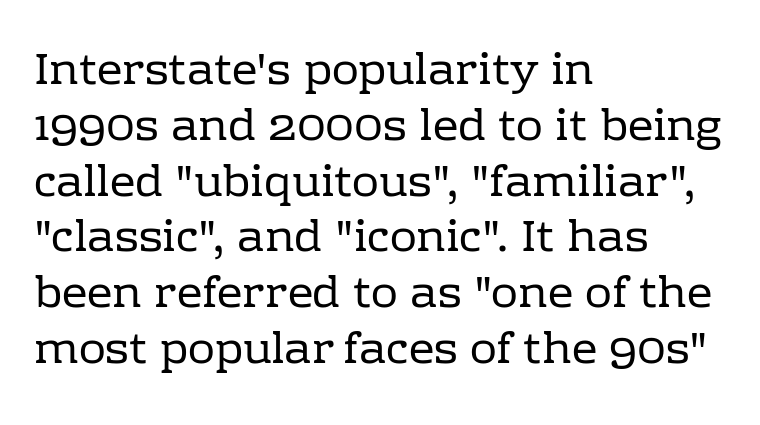
Q: Is the text bold? A: No.
Q: Is the text italic (slanted)? A: No, it is upright.
Q: Is the typeface a serif or a sans-serif typeface? A: Serif.
Q: Is the text underlined? A: No.
Q: How is the paragraph aligned? A: Left-aligned.
Q: Is the spacing between letters normal or unusually wide? A: Normal.
Q: Width (condensed, normal, or wide)? A: Normal.
Q: Stroke contrast? A: Low.
Q: x-height? A: Medium.
Q: Monospaced? A: No.
